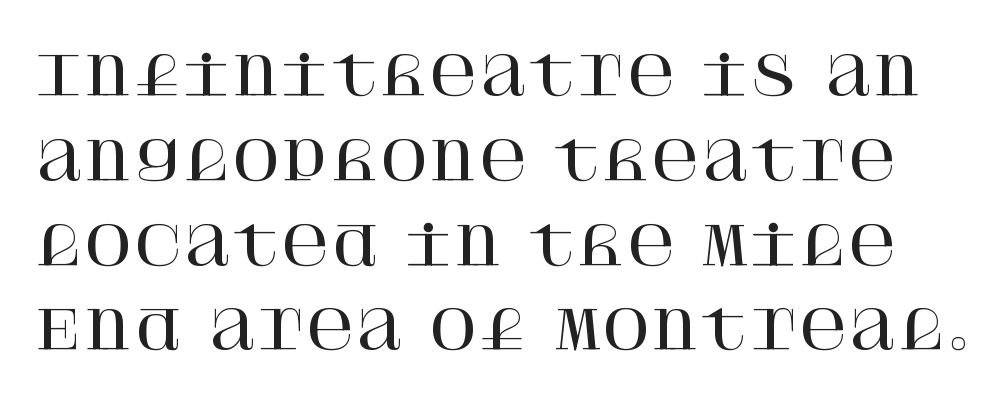
The vertical gap from one line to the next is medium. Look at the tracking — it's just the regular setting, nothing added. Glance below the letters and you will spot only blank space. Do the letters lean? They stand straight.
